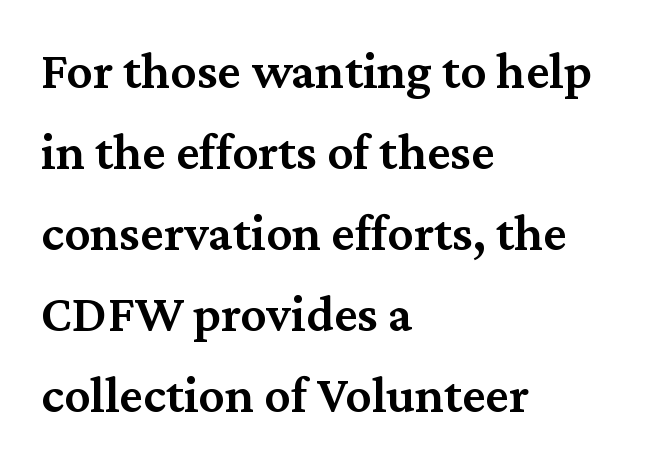
Q: Is the text bold? A: Semi-bold.
Q: Is the text italic (slanted)? A: No, it is upright.
Q: Is the typeface a serif or a sans-serif typeface? A: Serif.
Q: Is the text underlined? A: No.
Q: How is the paragraph aligned? A: Left-aligned.
Q: Is the spacing between letters normal or unusually wide? A: Normal.
Q: Is the spacing between lines tight, normal or loose? A: Normal.
Q: Width (condensed, normal, or wide)? A: Normal.
Q: Stroke contrast? A: Medium.
Q: x-height? A: Medium.
Q: Monospaced? A: No.
